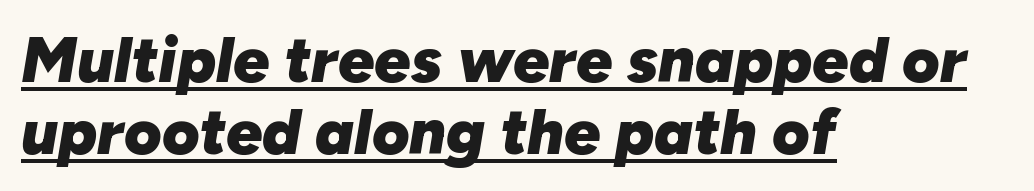
Q: Is the text bold? A: Yes.
Q: Is the text italic (slanted)? A: Yes, it leans right by about 10 degrees.
Q: Is the text underlined? A: Yes.
Q: How is the paragraph aligned? A: Left-aligned.
Q: Is the spacing between letters normal or unusually wide? A: Normal.
Q: Is the spacing between lines tight, normal or loose? A: Tight.
Q: Width (condensed, normal, or wide)? A: Normal.
Q: Stroke contrast? A: Low.
Q: x-height? A: Medium.
Q: Monospaced? A: No.
